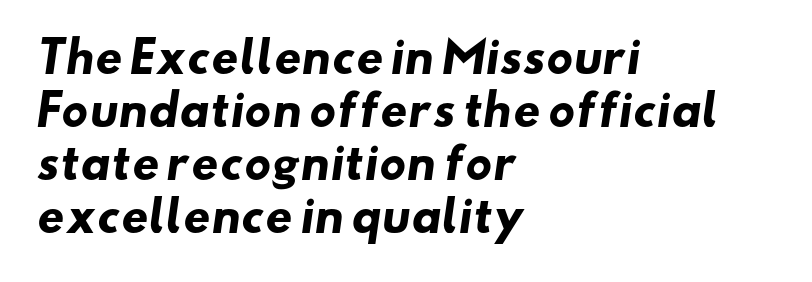
Q: Is the text bold? A: Yes.
Q: Is the typeface a serif or a sans-serif typeface? A: Sans-serif.
Q: Is the text underlined? A: No.
Q: How is the paragraph aligned? A: Left-aligned.
Q: Is the spacing between letters normal or unusually wide? A: Normal.
Q: Is the spacing between lines tight, normal or loose? A: Normal.
Q: Width (condensed, normal, or wide)? A: Wide.
Q: Stroke contrast? A: Low.
Q: x-height? A: Small.
Q: Monospaced? A: No.
